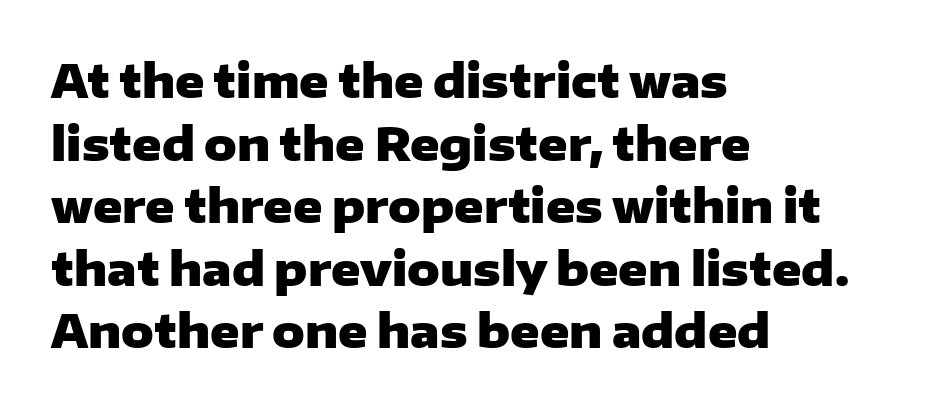
The image shows 45 px heavy, wide sans-serif type, upright; set left-aligned, normal line spacing (1.39x), normal letter spacing, not underlined; low stroke contrast and a medium x-height.
